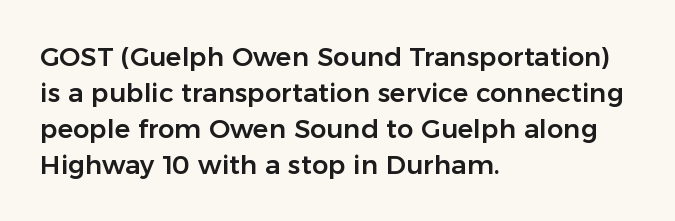
This is roman type, the default non-slanted kind. Standard letterfit; no display-style spreading of the glyphs. Evenly set lines give the paragraph a standard silhouette. The specimen omits any rule beneath the text block's lines. The paragraph shown leans on its left margin.
